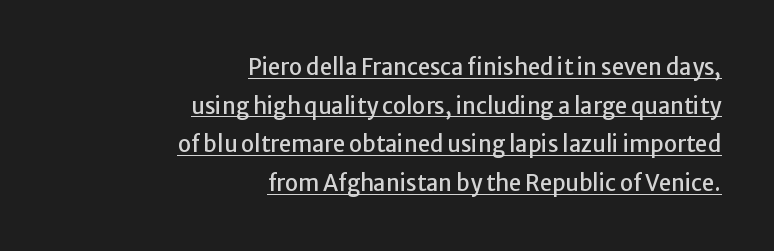
The image shows 22 px text type, upright; set right-aligned, line spacing 1.76x, normal letter spacing, underlined.
